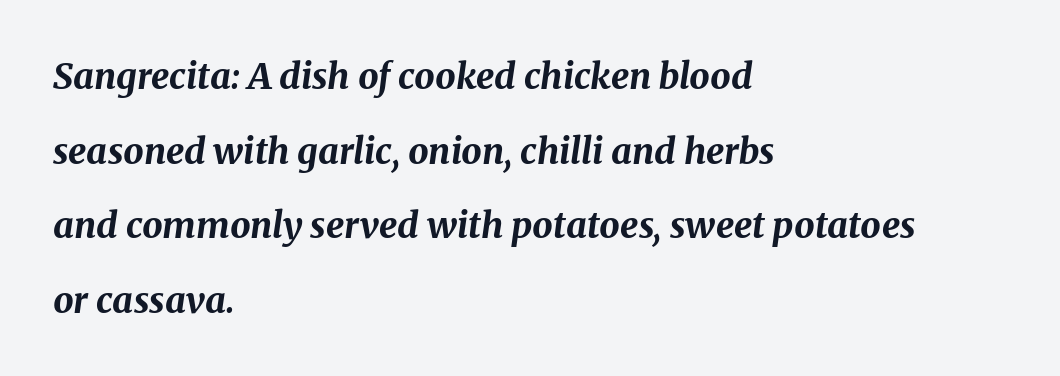
Q: Is the text bold? A: Yes.
Q: Is the text italic (slanted)? A: Yes, it leans right by about 8 degrees.
Q: Is the text underlined? A: No.
Q: How is the paragraph aligned? A: Left-aligned.
Q: Is the spacing between letters normal or unusually wide? A: Normal.
Q: Is the spacing between lines tight, normal or loose? A: Loose.
Q: Width (condensed, normal, or wide)? A: Normal.
Q: Stroke contrast? A: Medium.
Q: x-height? A: Medium.
Q: Monospaced? A: No.
